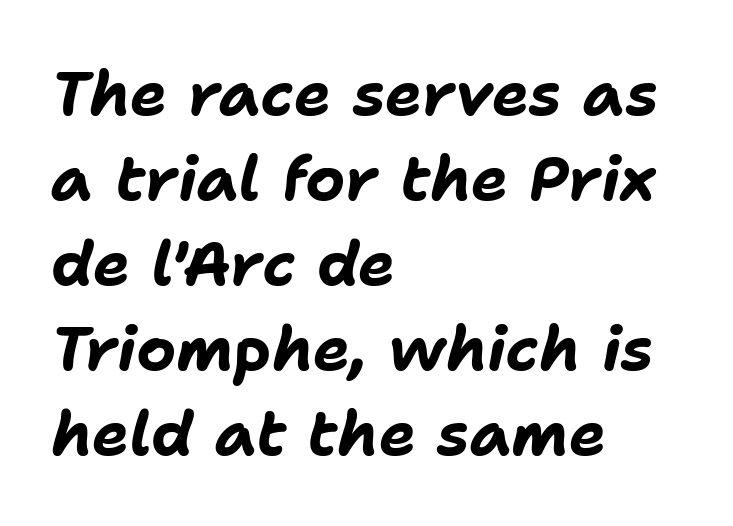
{"italic": "yes", "lean": "right", "slant_degrees": 11, "bold": "yes", "weight": "bold", "width": "normal", "stroke_contrast": "low", "x_height": "medium", "monospaced": "no", "underline": "no", "align": "left", "line_spacing": "normal", "line_spacing_ratio": 1.37, "letter_spacing": "normal", "letter_spacing_em": 0.0, "glyph_px": 62}
